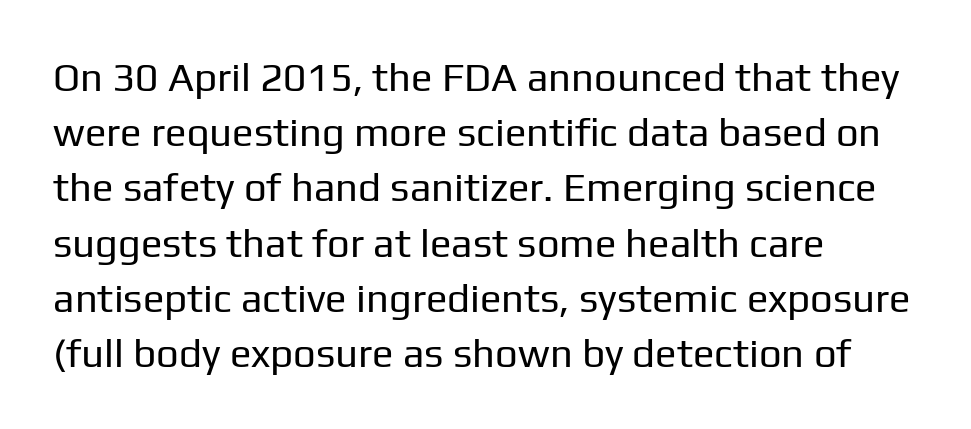
Q: Is the text bold? A: No.
Q: Is the text italic (slanted)? A: No, it is upright.
Q: Is the typeface a serif or a sans-serif typeface? A: Sans-serif.
Q: Is the text underlined? A: No.
Q: How is the paragraph aligned? A: Left-aligned.
Q: Is the spacing between letters normal or unusually wide? A: Normal.
Q: Is the spacing between lines tight, normal or loose? A: Normal.
Q: Width (condensed, normal, or wide)? A: Normal.
Q: Stroke contrast? A: Low.
Q: x-height? A: Medium.
Q: Monospaced? A: No.
